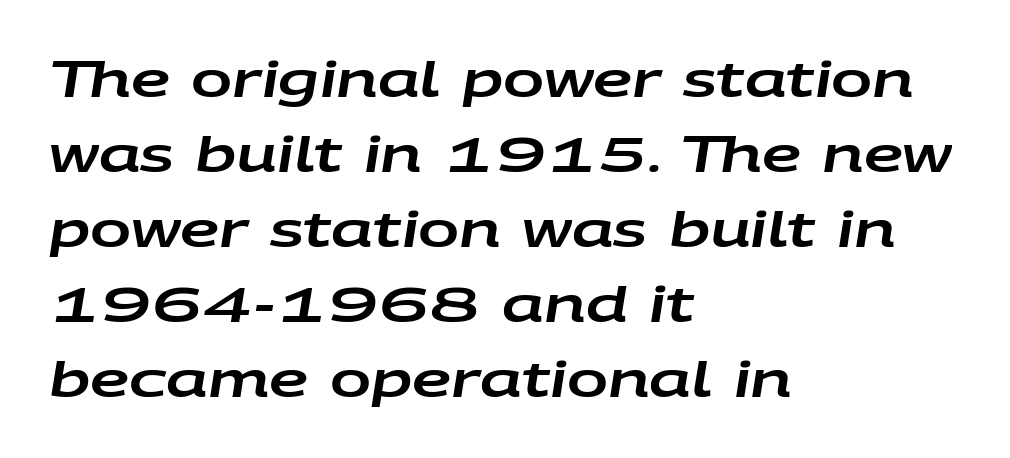
Q: Is the text italic (slanted)? A: Yes, it leans right by about 9 degrees.
Q: Is the text underlined? A: No.
Q: How is the paragraph aligned? A: Left-aligned.
Q: Is the spacing between letters normal or unusually wide? A: Normal.
Q: Is the spacing between lines tight, normal or loose? A: Normal.
Q: Width (condensed, normal, or wide)? A: Wide.
Q: Stroke contrast? A: Low.
Q: x-height? A: Large.
Q: Monospaced? A: No.
